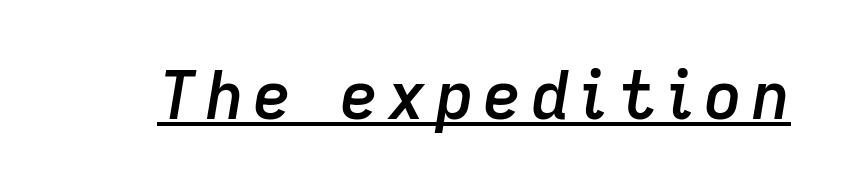
Q: Is the text bold? A: Semi-bold.
Q: Is the text italic (slanted)? A: Yes, it leans right by about 9 degrees.
Q: Is the text underlined? A: Yes.
Q: Width (condensed, normal, or wide)? A: Normal.
Q: Stroke contrast? A: Low.
Q: x-height? A: Medium.
Q: Monospaced? A: No.
